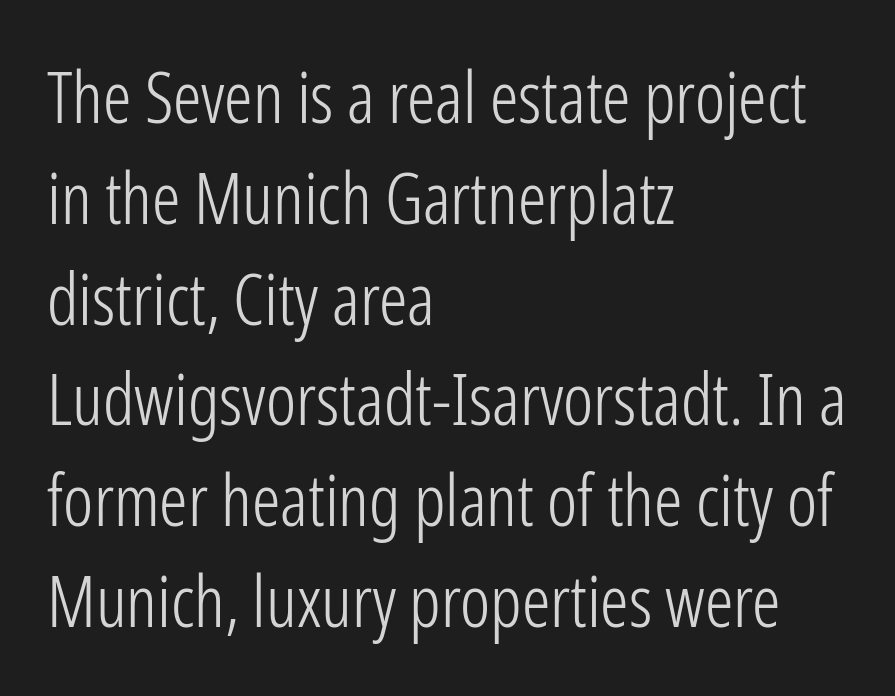
{"serif": "no", "italic": "no", "bold": "no", "weight": "light", "width": "condensed", "stroke_contrast": "low", "x_height": "medium", "monospaced": "no", "underline": "no", "align": "left", "line_spacing": "normal", "line_spacing_ratio": 1.42, "letter_spacing": "normal", "letter_spacing_em": 0.0, "glyph_px": 71}
